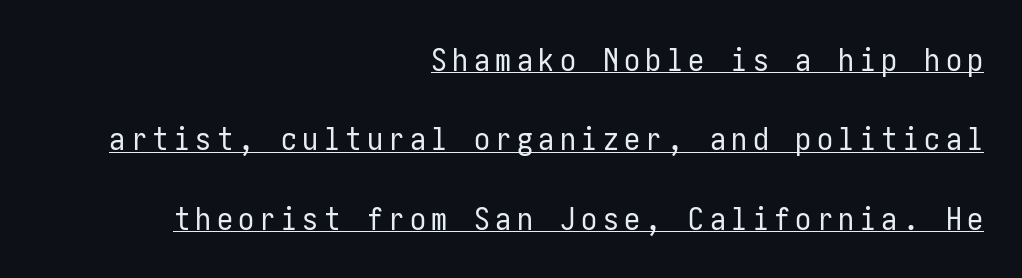
Teacher's note: observe the even right margin — that is flush-right alignment. Compared with typical paragraphs, the rows here are farther apart. Students, observe the line beneath the letters — that is underlining. Quick note: not italic, upright. Weight: regular or lighter.
